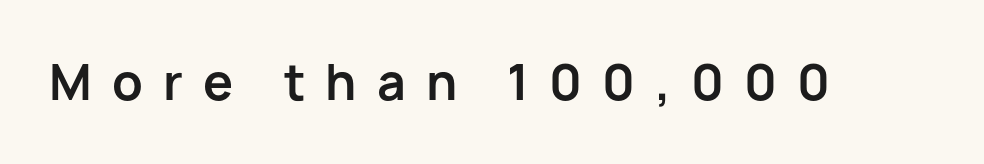
Q: Is the text bold? A: Yes.
Q: Is the text italic (slanted)? A: No, it is upright.
Q: Is the typeface a serif or a sans-serif typeface? A: Sans-serif.
Q: Is the text underlined? A: No.
Q: Is the spacing between letters normal or unusually wide? A: Unusually wide.
Q: Width (condensed, normal, or wide)? A: Normal.
Q: Stroke contrast? A: Low.
Q: x-height? A: Medium.
Q: Monospaced? A: No.
